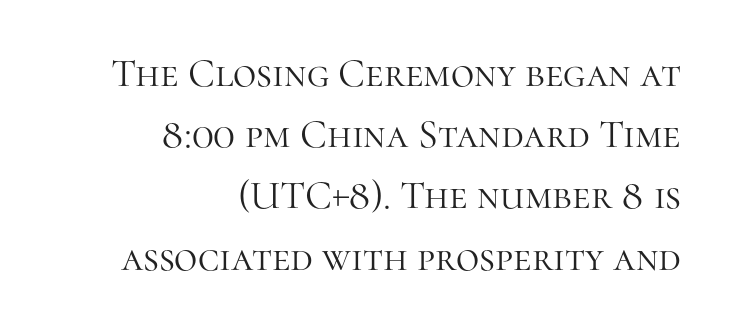
{"serif": "yes", "italic": "no", "bold": "no", "weight": "light", "width": "normal", "stroke_contrast": "high", "x_height": "medium", "monospaced": "no", "underline": "no", "align": "right", "line_spacing": "normal", "line_spacing_ratio": 1.53, "letter_spacing": "normal", "letter_spacing_em": 0.0, "glyph_px": 40}
